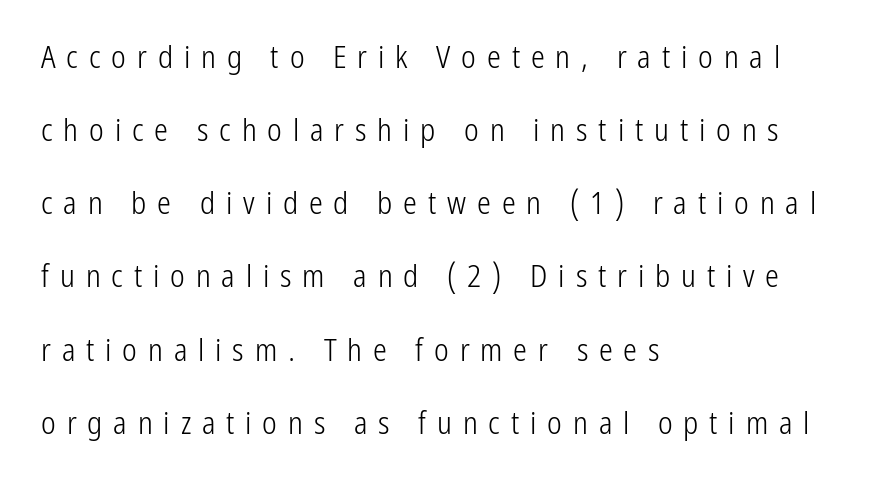
The image shows 31 px light, condensed sans-serif type, upright; set left-aligned, loose line spacing (2.36x), unusually wide letter spacing (+0.35 em), not underlined; low stroke contrast and a medium x-height.
